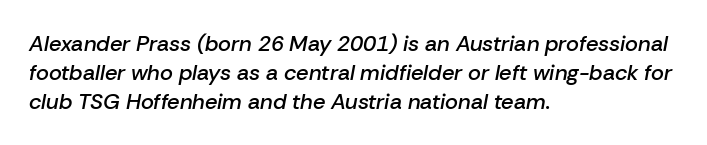
The image shows 22 px text type, italic (leaning right); set left-aligned, normal line spacing (1.31x), normal letter spacing, not underlined.
